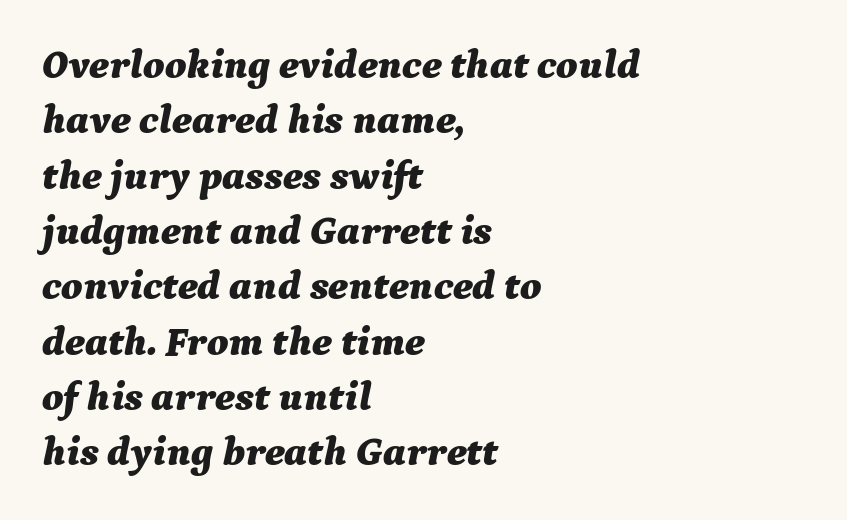
Q: Is the text bold? A: Yes.
Q: Is the text italic (slanted)? A: Yes, it leans right by about 9 degrees.
Q: Is the text underlined? A: No.
Q: How is the paragraph aligned? A: Left-aligned.
Q: Is the spacing between letters normal or unusually wide? A: Normal.
Q: Is the spacing between lines tight, normal or loose? A: Normal.
Q: Width (condensed, normal, or wide)? A: Normal.
Q: Stroke contrast? A: Medium.
Q: x-height? A: Medium.
Q: Monospaced? A: No.
